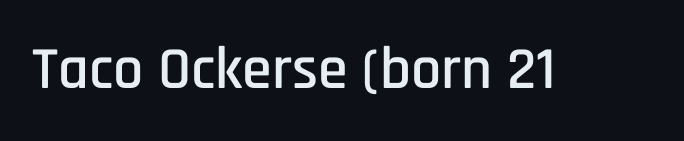
Q: Is the text italic (slanted)? A: No, it is upright.
Q: Is the typeface a serif or a sans-serif typeface? A: Sans-serif.
Q: Is the text underlined? A: No.
Q: Is the spacing between letters normal or unusually wide? A: Normal.
Q: Width (condensed, normal, or wide)? A: Condensed.
Q: Stroke contrast? A: Low.
Q: x-height? A: Large.
Q: Monospaced? A: No.
